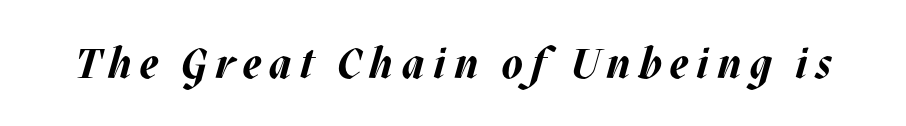
The image shows 42 px bold type, italic (leaning right); set not underlined; medium stroke contrast and a large x-height.
